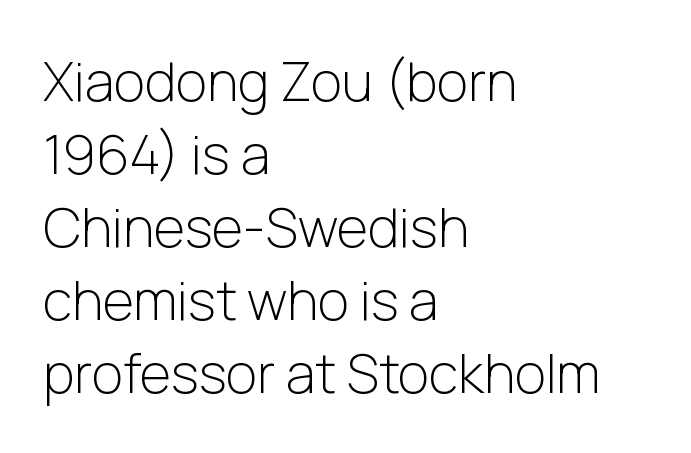
The image shows 54 px light sans-serif type, upright; set left-aligned, normal line spacing (1.35x), normal letter spacing, not underlined; low stroke contrast and a medium x-height.
